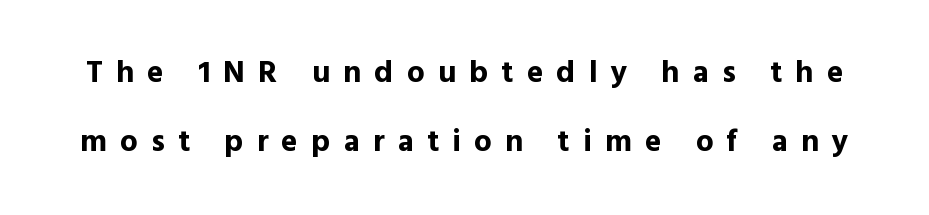
Q: Is the text bold? A: Yes.
Q: Is the text italic (slanted)? A: No, it is upright.
Q: Is the typeface a serif or a sans-serif typeface? A: Sans-serif.
Q: Is the text underlined? A: No.
Q: Is the spacing between letters normal or unusually wide? A: Unusually wide.
Q: Is the spacing between lines tight, normal or loose? A: Loose.
Q: Width (condensed, normal, or wide)? A: Normal.
Q: x-height? A: Medium.
Q: Monospaced? A: No.
